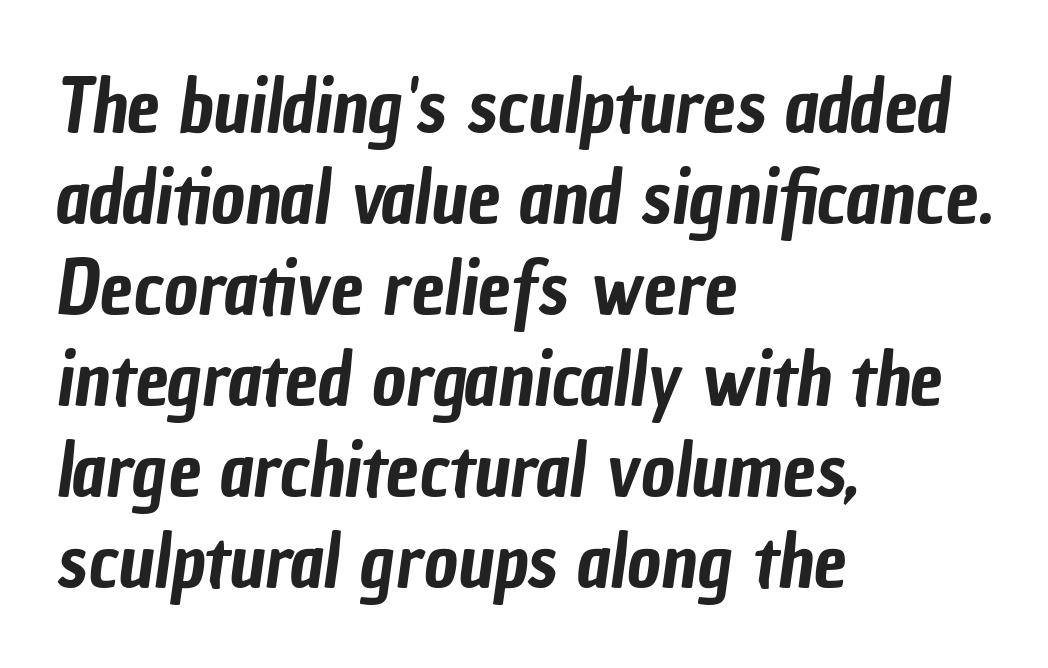
{"serif": "no", "width": "condensed", "stroke_contrast": "low", "x_height": "medium", "monospaced": "no", "underline": "no", "align": "left", "line_spacing_ratio": 1.23, "letter_spacing": "normal", "letter_spacing_em": 0.0, "glyph_px": 74}
